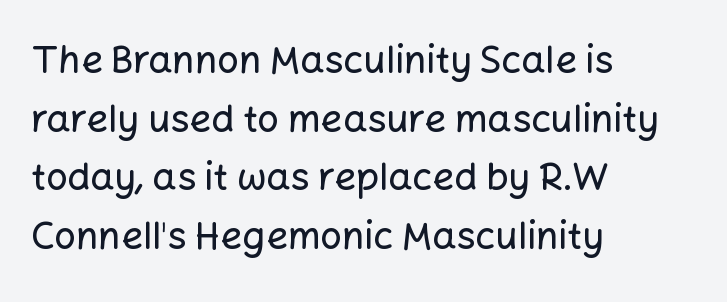
Where is the straight margin? On the left. One glance says typical: line gaps are just what's usual. Is this a fixed-width face? No — the glyphs have proportional, varying widths. A sans-serif font was chosen for this passage. Decoration check: the copy has no underline. No italicization has been applied; the sample stays upright.
